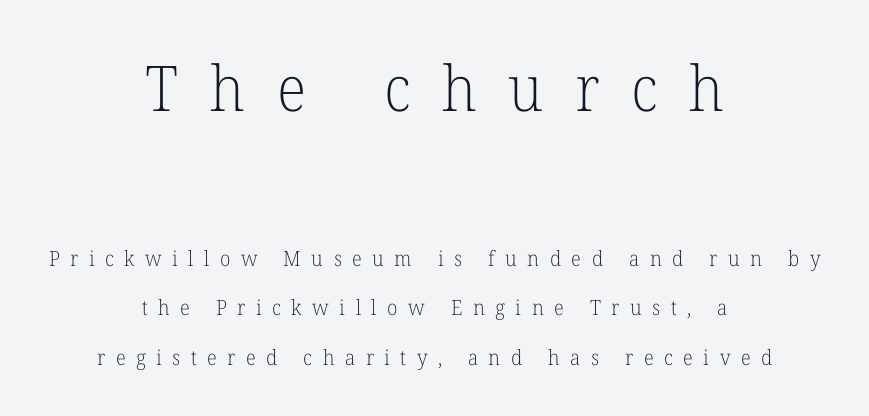
Q: Is the text bold? A: No.
Q: Is the text italic (slanted)? A: No, it is upright.
Q: Is the typeface a serif or a sans-serif typeface? A: Serif.
Q: Is the text underlined? A: No.
Q: How is the paragraph aligned? A: Centered.
Q: Is the spacing between letters normal or unusually wide? A: Unusually wide.
Q: Is the spacing between lines tight, normal or loose? A: Loose.
Q: Which block of text is set in a larger size, the first (top) or the second (bottom)? A: The first (top) one.
Q: Width (condensed, normal, or wide)? A: Normal.
Q: Stroke contrast? A: Low.
Q: x-height? A: Medium.
Q: Monospaced? A: No.
